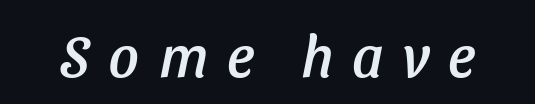
The image shows 59 px text type, italic (leaning right); set unusually wide letter spacing (+0.32 em), not underlined; low stroke contrast and a medium x-height.
